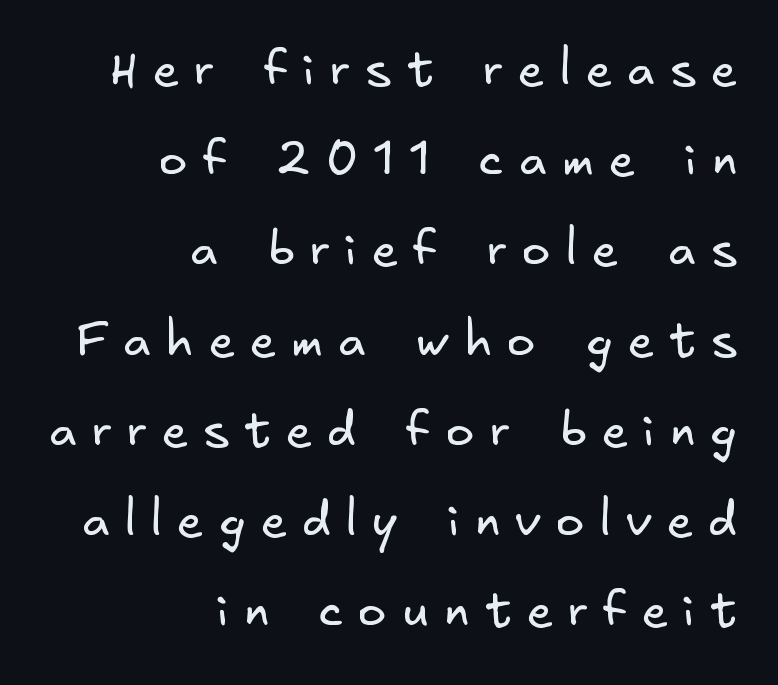
The image shows 48 px regular-weight sans-serif type; set right-aligned, line spacing 1.88x, unusually wide letter spacing (+0.32 em), not underlined; low stroke contrast and a small x-height.
